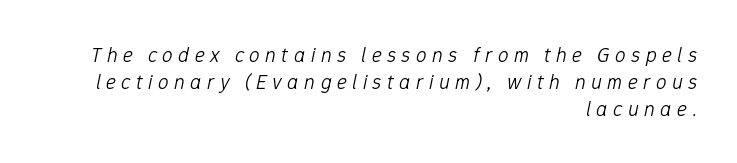
The weight would be labelled regular, book, light, or lighter still. This rendering uses right alignment, leaving the left contour irregular. Does the leading feel generous? No, just average. A typesetter would mark this as italic. Each word looks stretched out because of the extra space between its letters. Beneath every word, the page is bare.
